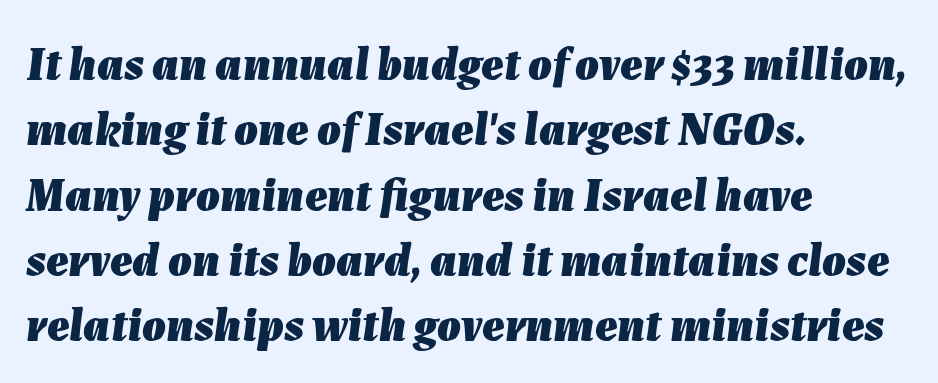
The image shows 47 px heavy type, italic (leaning right); set left-aligned, normal line spacing (1.39x), normal letter spacing, not underlined; low stroke contrast and a medium x-height.
